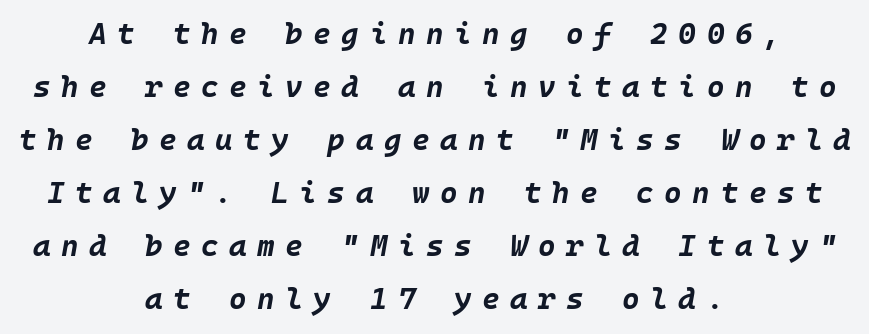
{"italic": "yes", "lean": "right", "slant_degrees": 10, "bold": "yes", "weight": "bold", "width": "normal", "stroke_contrast": "low", "x_height": "large", "underline": "no", "align": "center", "line_spacing_ratio": 1.77, "letter_spacing": "wide", "letter_spacing_em": 0.35, "glyph_px": 30}
